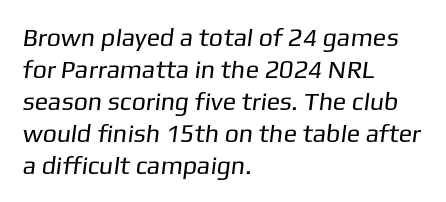
{"bold": "no", "underline": "no", "align": "left", "line_spacing": "normal", "line_spacing_ratio": 1.28, "letter_spacing": "normal", "letter_spacing_em": 0.0, "glyph_px": 25}
